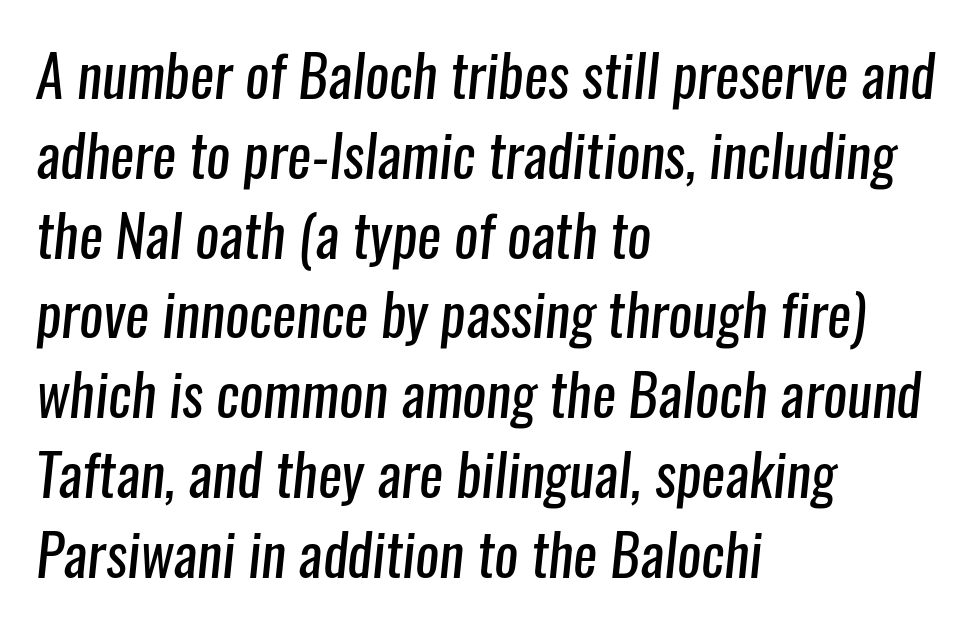
The image shows 57 px regular-weight, condensed sans-serif type; set left-aligned, normal line spacing (1.4x), normal letter spacing, not underlined; low stroke contrast and a medium x-height.
